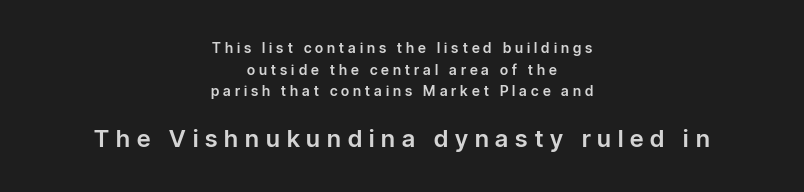
Centered paragraph, ragged on both sides. How are the letters spaced? Widely, with obvious added tracking. Successive baselines arrive at the customary interval. Every stem runs plumb, perpendicular to the baseline. Between these two stacked blocks, the lower one wins on size.
